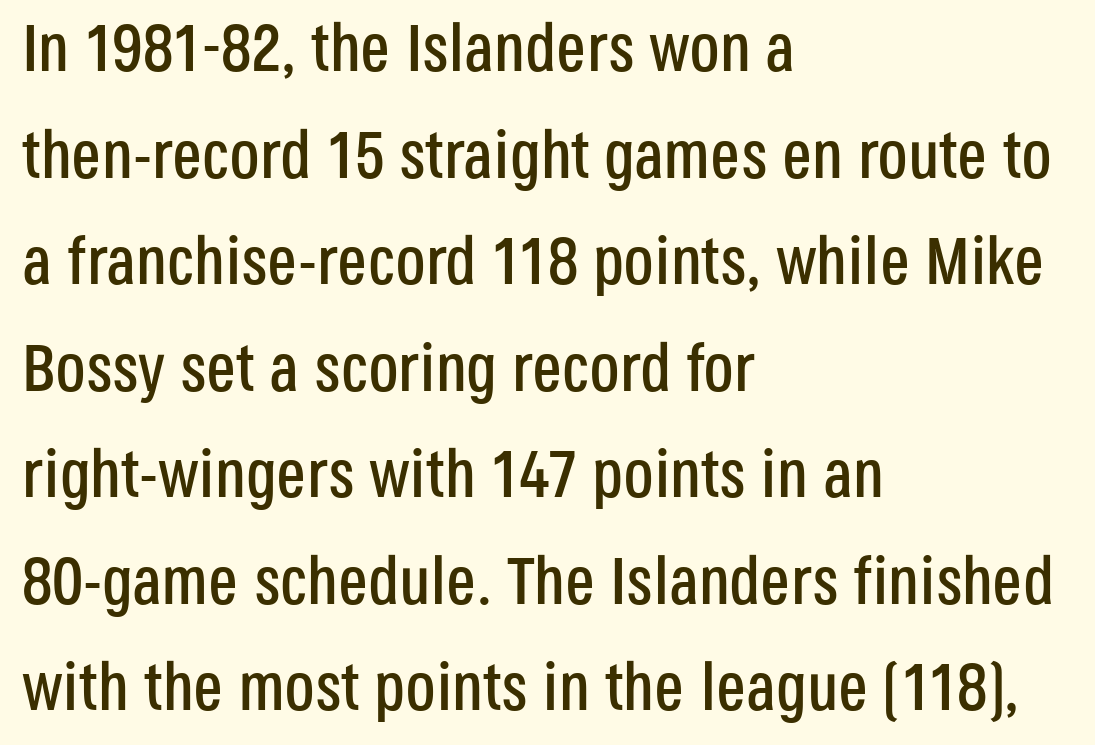
Q: Is the text italic (slanted)? A: No, it is upright.
Q: Is the typeface a serif or a sans-serif typeface? A: Sans-serif.
Q: Is the text underlined? A: No.
Q: How is the paragraph aligned? A: Left-aligned.
Q: Is the spacing between letters normal or unusually wide? A: Normal.
Q: Is the spacing between lines tight, normal or loose? A: Normal.
Q: Width (condensed, normal, or wide)? A: Condensed.
Q: Stroke contrast? A: Low.
Q: x-height? A: Large.
Q: Monospaced? A: No.
